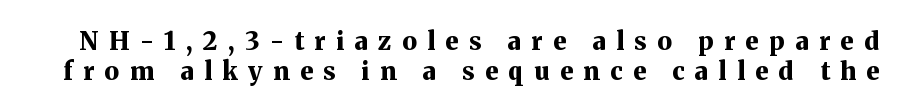
{"italic": "no", "bold": "yes", "underline": "no", "line_spacing_ratio": 1.2, "letter_spacing": "wide", "letter_spacing_em": 0.42, "glyph_px": 25}
